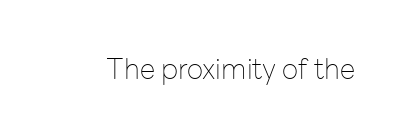
Type without underlining. No chunkiness to these letters — they're not bold. Posture: straight, roman, zero tilt. Compared with typical body copy, the letter spacing here is the same.
